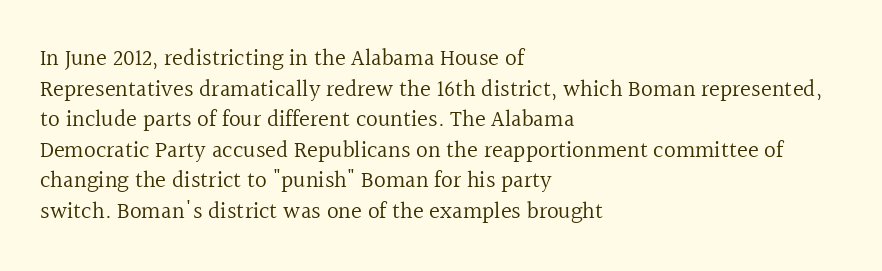
Vertical spacing — default. The text block is weighted toward the left margin, trailing off unevenly rightward. The baseline area is clear. These lines keep a tight, regular rhythm from letter to letter. No extra ink here — the face is not bold.
